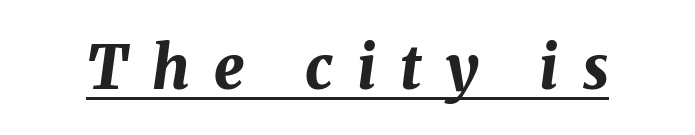
{"italic": "yes", "lean": "right", "slant_degrees": 8, "bold": "yes", "weight": "bold", "width": "normal", "stroke_contrast": "medium", "x_height": "medium", "monospaced": "no", "underline": "yes", "letter_spacing": "wide", "letter_spacing_em": 0.4, "glyph_px": 60}
